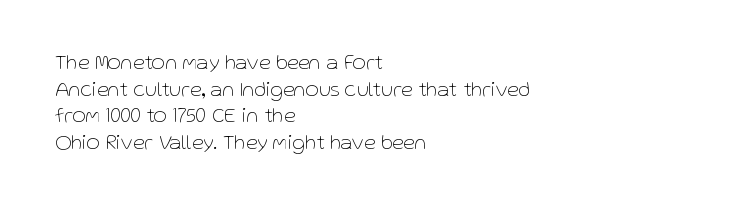
Summary of weight: not heavy and not bold. The vertical gap from one line to the next is medium. The type is set solid horizontally, with unmodified tracking. No italicization has been applied; the sample stays upright. The paragraph shown leans on its left margin. The gap between lines stays unmarked.
